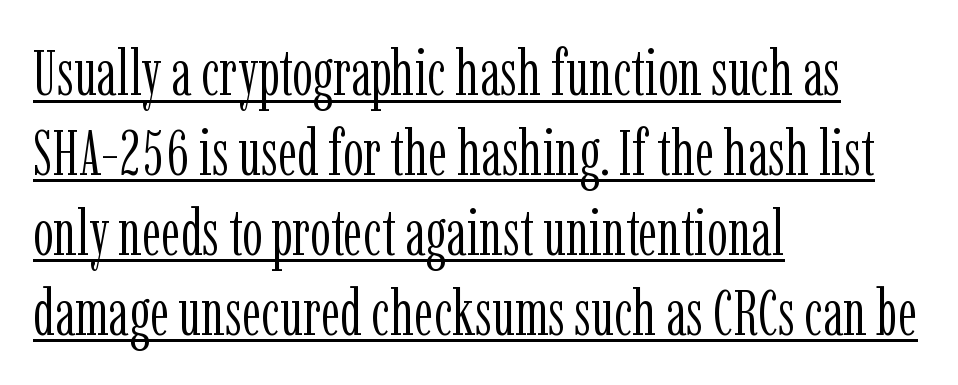
Look at the tracking — it's just the regular setting, nothing added. No heavy texture on the line: the type isn't bold. Notice how the stems are strictly vertical — no italics here. All the whitespace from short lines collects on the right. This rendering features underlined lettering.
